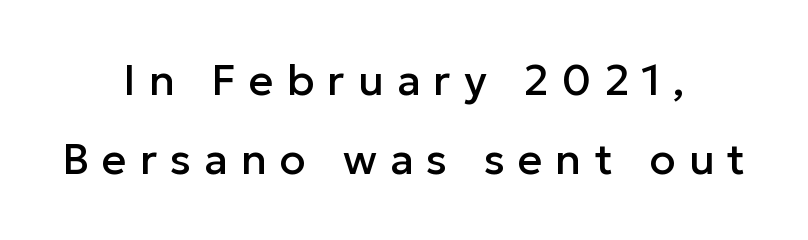
{"serif": "no", "italic": "no", "width": "normal", "stroke_contrast": "low", "x_height": "medium", "monospaced": "no", "underline": "no", "align": "center", "line_spacing_ratio": 1.84, "letter_spacing": "wide", "letter_spacing_em": 0.3, "glyph_px": 43}
